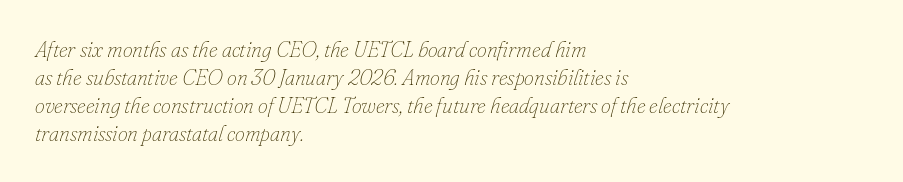
{"italic": "yes", "lean": "right", "slant_degrees": 16, "bold": "no", "underline": "no", "align": "left", "line_spacing": "normal", "line_spacing_ratio": 1.27, "letter_spacing": "normal", "letter_spacing_em": 0.0, "glyph_px": 22}
